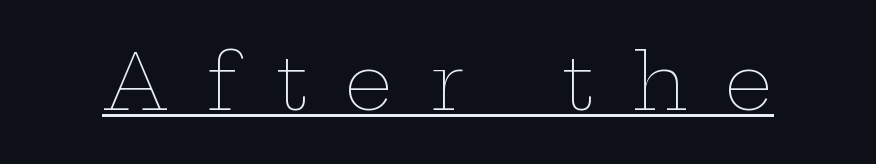
The image shows 77 px thin, wide type, upright; set unusually wide letter spacing (+0.48 em), underlined; low stroke contrast and a medium x-height.
